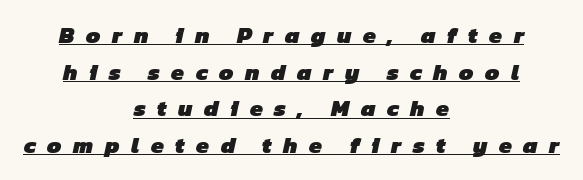
The image shows 23 px bold type; set centered, normal line spacing (1.59x), unusually wide letter spacing (+0.5 em), underlined.
